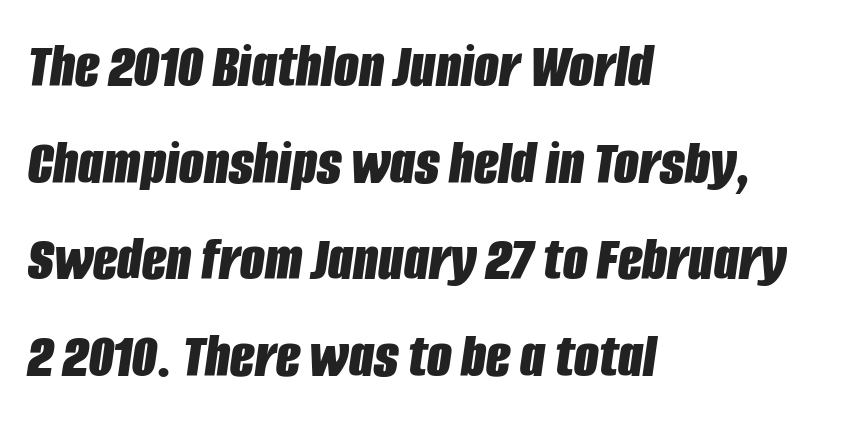
The space between consecutive lines is moderate. You could not count columns in this text — the font is proportionally spaced. The letters are slanted; this is an italic face. Heavy-handed strokes throughout: this text is bold. The letterforms sit shoulder to shoulder at normal distance.
